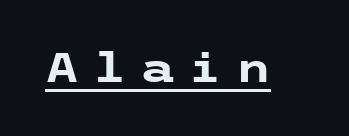
{"serif": "no", "italic": "no", "bold": "yes", "weight": "heavy", "width": "wide", "stroke_contrast": "low", "x_height": "medium", "underline": "yes", "letter_spacing": "wide", "letter_spacing_em": 0.41, "glyph_px": 40}
